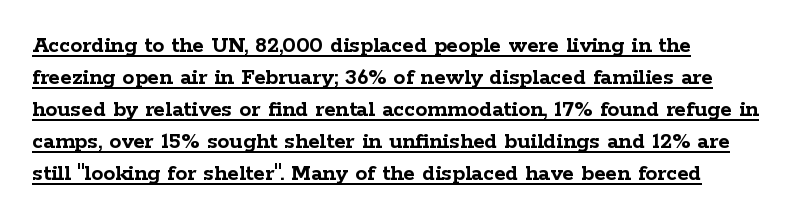
Leading matches the norm, producing a regular column. Unlike italic type, these characters show no tilt at all. Compared with typical body copy, the letter spacing here is the same. The letters are bold, with thick, heavy strokes.
